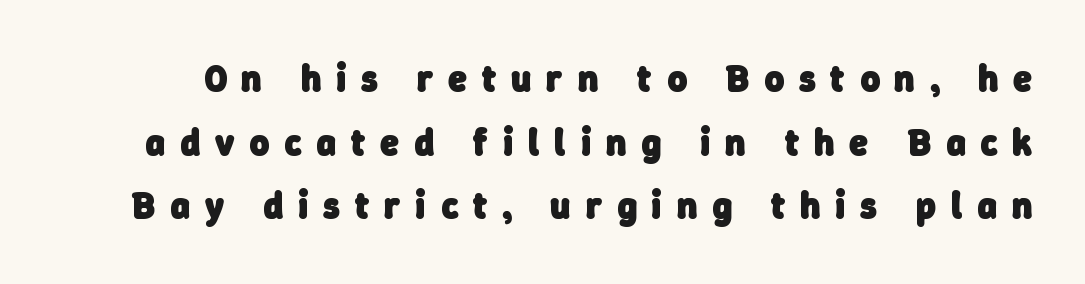
The image shows 37 px heavy sans-serif type; set line spacing 1.72x, unusually wide letter spacing (+0.41 em), not underlined; low stroke contrast and a medium x-height.
